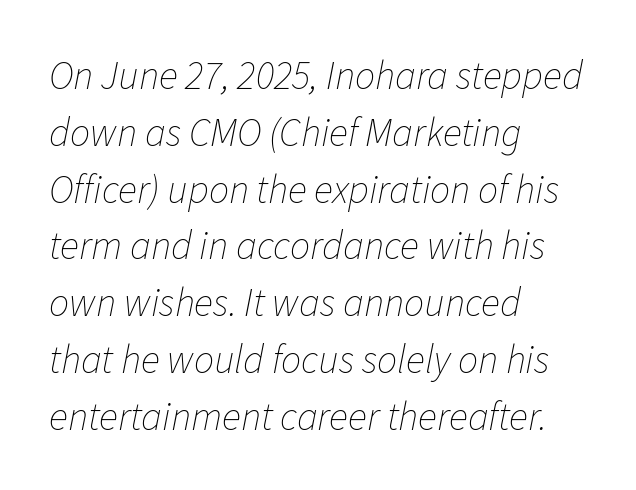
The image shows 40 px thin type, italic (leaning right); set left-aligned, normal line spacing (1.42x), normal letter spacing, not underlined; low stroke contrast and a medium x-height.
